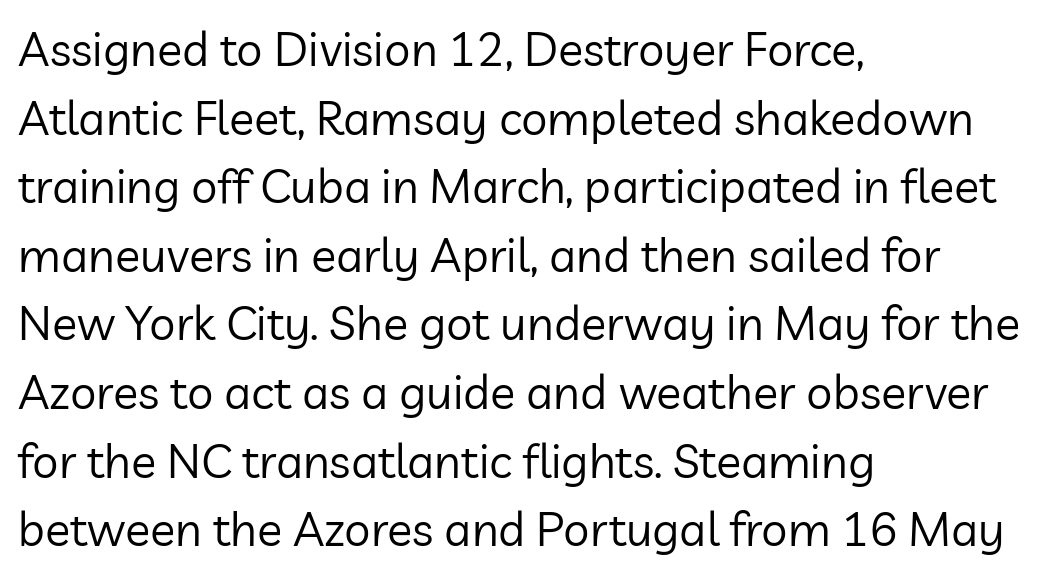
The image shows 47 px regular-weight sans-serif type, upright; set left-aligned, normal line spacing (1.46x), normal letter spacing, not underlined; low stroke contrast and a medium x-height.
